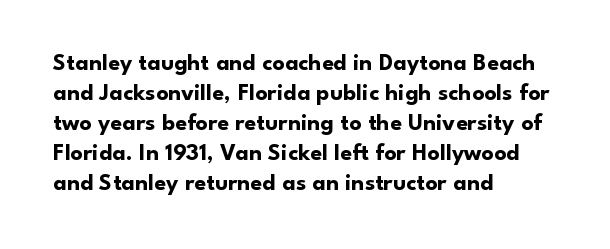
The characters look thick and weighty, a clear bold. Rows of type keep a routine distance in the vertical direction. Each word holds together tightly as a unit, with standard inter-letter gaps. Does the copy run flush right? No — it runs flush left. Beneath every word, the page is bare.
